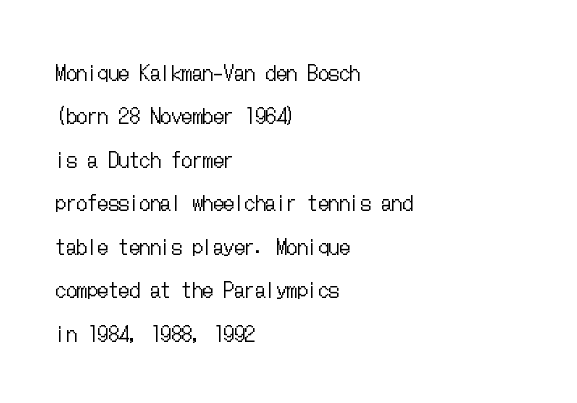
The image shows 21 px text type, upright; set left-aligned, loose line spacing (2.07x), normal letter spacing, not underlined.
